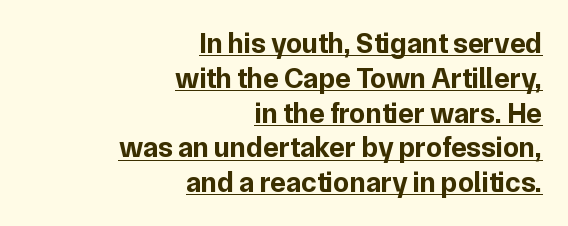
Does the lettering tilt? It doesn't — this is upright. Typographic density is high because the face is bold. The letterforms sit shoulder to shoulder at normal distance. The specimen includes a rule beneath the text block's lines. Character widths vary here, with narrow letters taking less room than wide ones.
